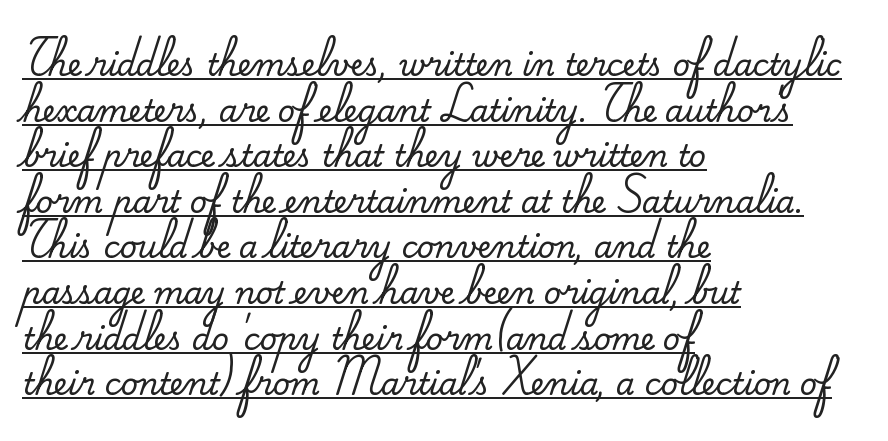
Q: Is the text italic (slanted)? A: Yes.
Q: Is the typeface a serif or a sans-serif typeface? A: Serif.
Q: Is the text underlined? A: Yes.
Q: How is the paragraph aligned? A: Left-aligned.
Q: Is the spacing between letters normal or unusually wide? A: Normal.
Q: Is the spacing between lines tight, normal or loose? A: Normal.
Q: Width (condensed, normal, or wide)? A: Normal.
Q: Stroke contrast? A: Medium.
Q: x-height? A: Small.
Q: Monospaced? A: No.
